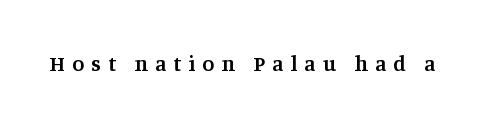
Q: Is the text bold? A: Semi-bold.
Q: Is the text italic (slanted)? A: No, it is upright.
Q: Is the text underlined? A: No.
Q: Is the spacing between letters normal or unusually wide? A: Unusually wide.
